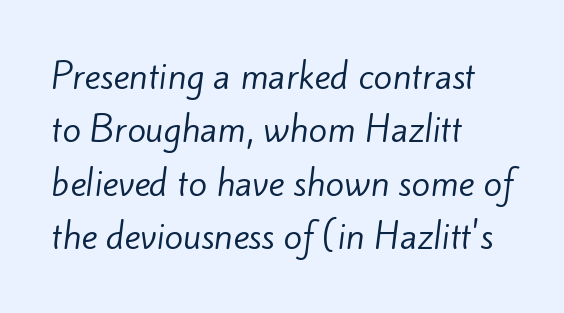
The image shows 34 px regular-weight sans-serif type; set left-aligned, normal line spacing (1.57x), normal letter spacing, not underlined; low stroke contrast and a small x-height.
